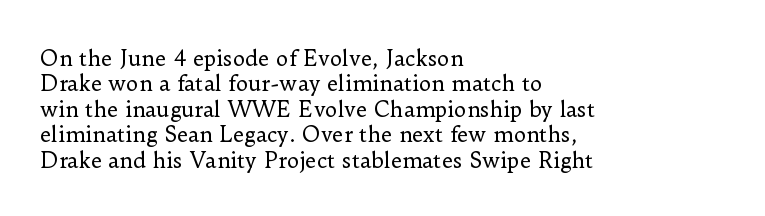
Q: Is the text bold? A: No.
Q: Is the text italic (slanted)? A: No, it is upright.
Q: Is the text underlined? A: No.
Q: How is the paragraph aligned? A: Left-aligned.
Q: Is the spacing between letters normal or unusually wide? A: Normal.
